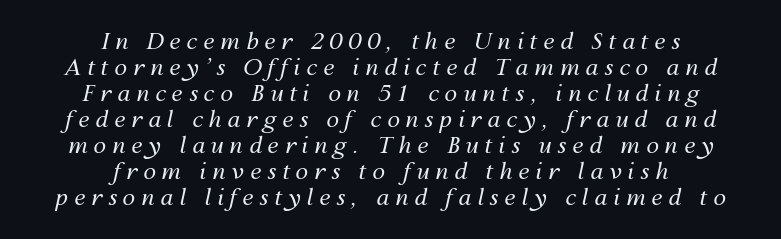
The image shows 23 px text type, italic (leaning right); set centered, tight line spacing (1.13x), unusually wide letter spacing (+0.25 em), not underlined.
